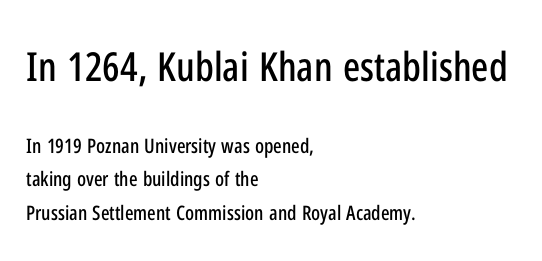
{"serif": "no", "italic": "no", "width": "condensed", "stroke_contrast": "low", "x_height": "medium", "monospaced": "no", "underline": "no", "align": "left", "line_spacing": "normal", "line_spacing_ratio": 1.67, "letter_spacing": "normal", "letter_spacing_em": 0.0, "larger_block": "first", "size_ratio": 2.0, "glyph_px": 40}
